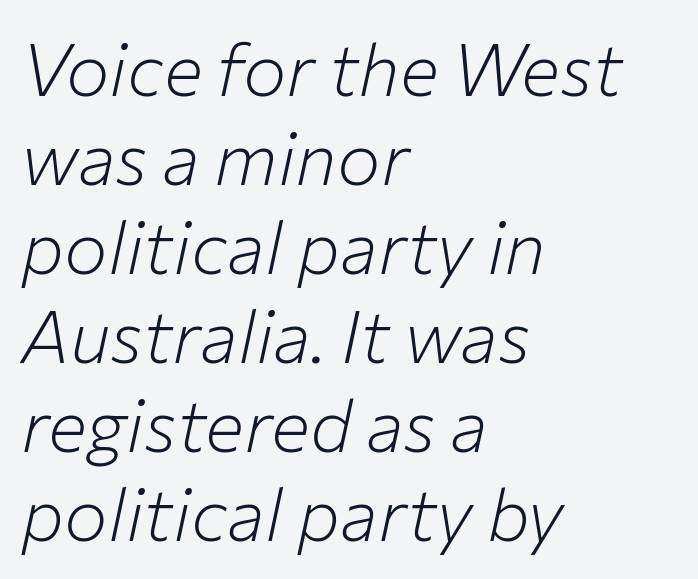
The image shows 73 px light type, italic (leaning right); set left-aligned, line spacing 1.22x, normal letter spacing, not underlined; low stroke contrast and a medium x-height.
